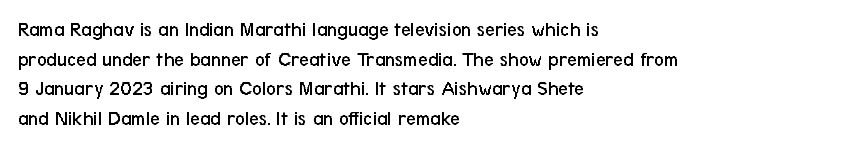
{"italic": "no", "bold": "no", "underline": "no", "align": "left", "line_spacing": "normal", "line_spacing_ratio": 1.41, "letter_spacing": "normal", "letter_spacing_em": 0.0, "glyph_px": 21}
